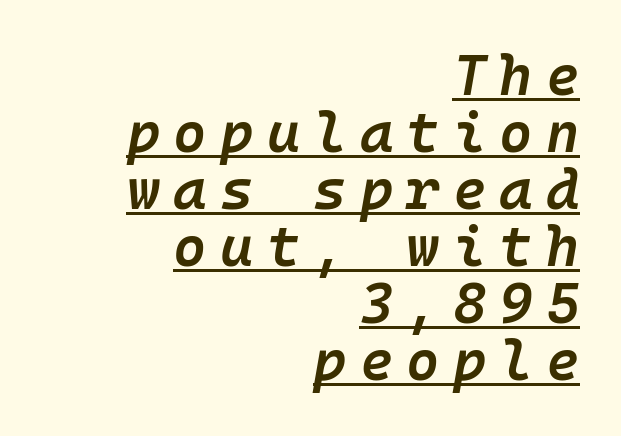
These lines were composed using italics. A typesetter would call this heavily tracked-out type. Is the type bold? Partly — it's a semibold, heavier than regular but not fully bold. Notice how descenders almost collide with the ascenders below — that's tight leading. One-word summary of the alignment: right.
